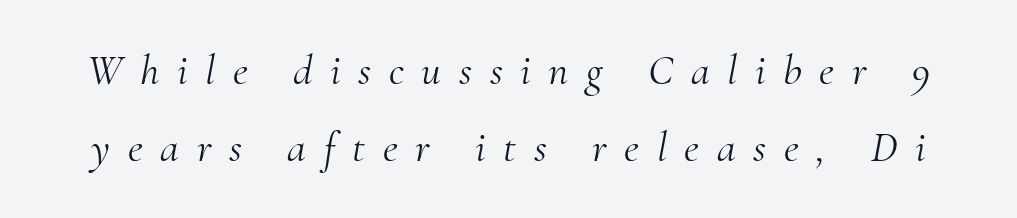
{"serif": "yes", "italic": "yes", "lean": "right", "slant_degrees": 10, "bold": "no", "weight": "light", "width": "normal", "stroke_contrast": "medium", "x_height": "small", "monospaced": "no", "underline": "no", "line_spacing_ratio": 1.78, "letter_spacing": "wide", "letter_spacing_em": 0.41, "glyph_px": 43}
